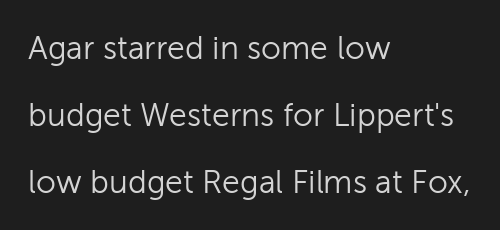
Q: Is the text bold? A: No.
Q: Is the text italic (slanted)? A: No, it is upright.
Q: Is the typeface a serif or a sans-serif typeface? A: Sans-serif.
Q: Is the text underlined? A: No.
Q: How is the paragraph aligned? A: Left-aligned.
Q: Is the spacing between letters normal or unusually wide? A: Normal.
Q: Is the spacing between lines tight, normal or loose? A: Loose.
Q: Width (condensed, normal, or wide)? A: Normal.
Q: Stroke contrast? A: Low.
Q: x-height? A: Medium.
Q: Monospaced? A: No.
